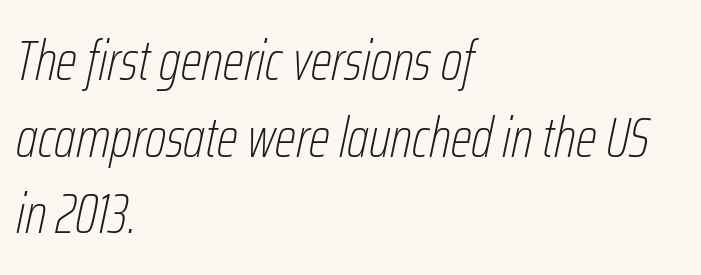
Q: Is the text bold? A: No.
Q: Is the text italic (slanted)? A: Yes, it leans right by about 12 degrees.
Q: Is the text underlined? A: No.
Q: How is the paragraph aligned? A: Left-aligned.
Q: Is the spacing between letters normal or unusually wide? A: Normal.
Q: Is the spacing between lines tight, normal or loose? A: Normal.
Q: Width (condensed, normal, or wide)? A: Condensed.
Q: Stroke contrast? A: Low.
Q: x-height? A: Medium.
Q: Monospaced? A: No.
